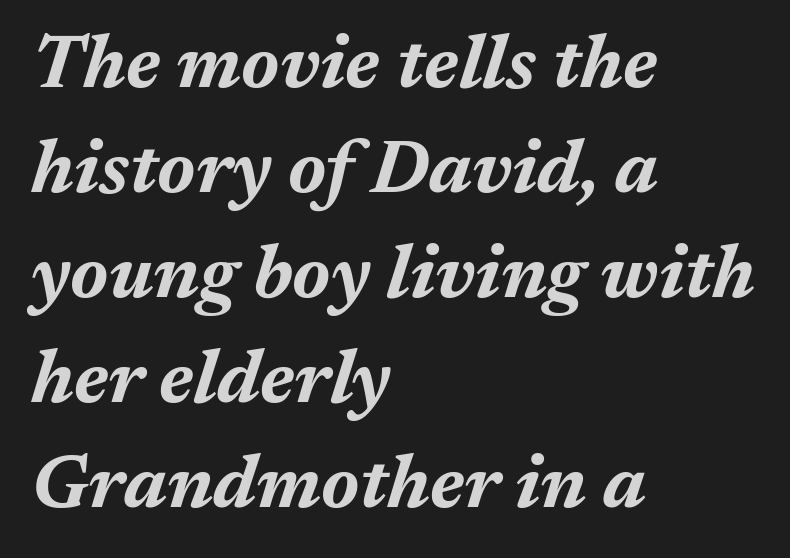
Q: Is the text bold? A: Yes.
Q: Is the text italic (slanted)? A: Yes, it leans right by about 17 degrees.
Q: Is the text underlined? A: No.
Q: How is the paragraph aligned? A: Left-aligned.
Q: Is the spacing between letters normal or unusually wide? A: Normal.
Q: Is the spacing between lines tight, normal or loose? A: Normal.
Q: Width (condensed, normal, or wide)? A: Normal.
Q: Stroke contrast? A: Medium.
Q: x-height? A: Medium.
Q: Monospaced? A: No.
